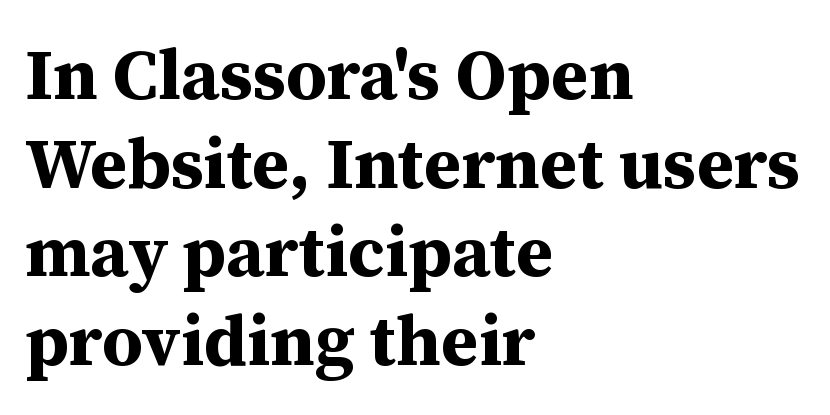
{"serif": "yes", "italic": "no", "bold": "yes", "weight": "bold", "width": "normal", "stroke_contrast": "medium", "x_height": "medium", "monospaced": "no", "underline": "no", "align": "left", "line_spacing": "normal", "line_spacing_ratio": 1.25, "letter_spacing": "normal", "letter_spacing_em": 0.0, "glyph_px": 71}
